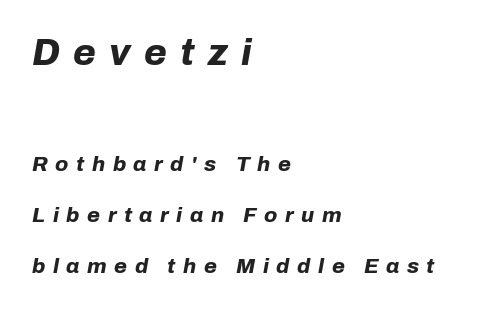
Q: Is the text bold? A: Yes.
Q: Is the text italic (slanted)? A: Yes, it leans right by about 10 degrees.
Q: Is the text underlined? A: No.
Q: How is the paragraph aligned? A: Left-aligned.
Q: Is the spacing between letters normal or unusually wide? A: Unusually wide.
Q: Is the spacing between lines tight, normal or loose? A: Loose.
Q: Which block of text is set in a larger size, the first (top) or the second (bottom)? A: The first (top) one.
Q: Width (condensed, normal, or wide)? A: Normal.
Q: Stroke contrast? A: Low.
Q: x-height? A: Medium.
Q: Monospaced? A: No.
